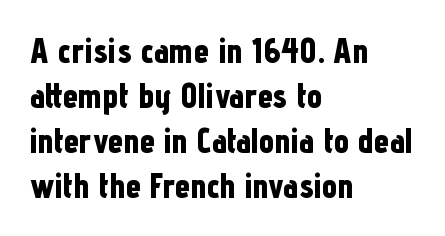
{"serif": "no", "italic": "no", "bold": "yes", "weight": "bold", "width": "condensed", "stroke_contrast": "low", "x_height": "medium", "monospaced": "no", "underline": "no", "align": "left", "line_spacing": "normal", "line_spacing_ratio": 1.32, "letter_spacing": "normal", "letter_spacing_em": 0.0, "glyph_px": 34}
